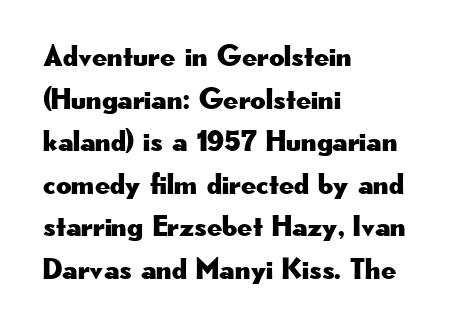
The image shows 30 px wide sans-serif type, upright; set left-aligned, normal line spacing (1.42x), normal letter spacing, not underlined; low stroke contrast and a small x-height.
